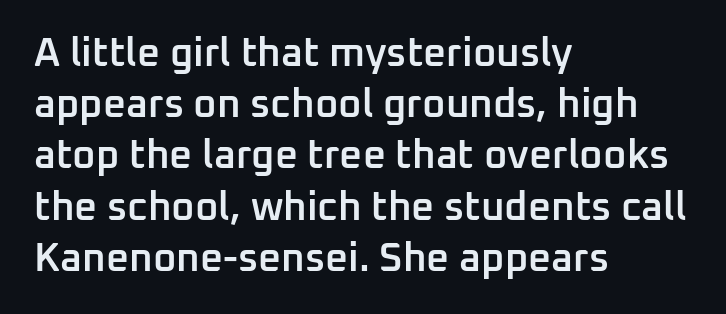
Q: Is the text bold? A: Semi-bold.
Q: Is the text italic (slanted)? A: No, it is upright.
Q: Is the typeface a serif or a sans-serif typeface? A: Sans-serif.
Q: Is the text underlined? A: No.
Q: How is the paragraph aligned? A: Left-aligned.
Q: Is the spacing between letters normal or unusually wide? A: Normal.
Q: Is the spacing between lines tight, normal or loose? A: Normal.
Q: Width (condensed, normal, or wide)? A: Normal.
Q: Stroke contrast? A: Low.
Q: x-height? A: Medium.
Q: Monospaced? A: No.
